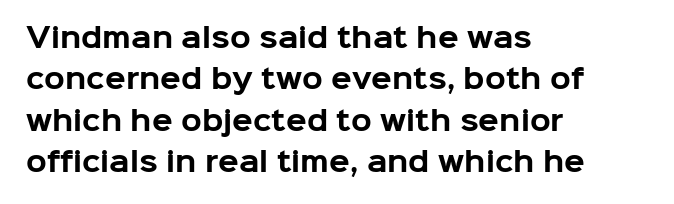
Q: Is the text bold? A: Yes.
Q: Is the text italic (slanted)? A: No, it is upright.
Q: Is the text underlined? A: No.
Q: How is the paragraph aligned? A: Left-aligned.
Q: Is the spacing between letters normal or unusually wide? A: Normal.
Q: Is the spacing between lines tight, normal or loose? A: Normal.
